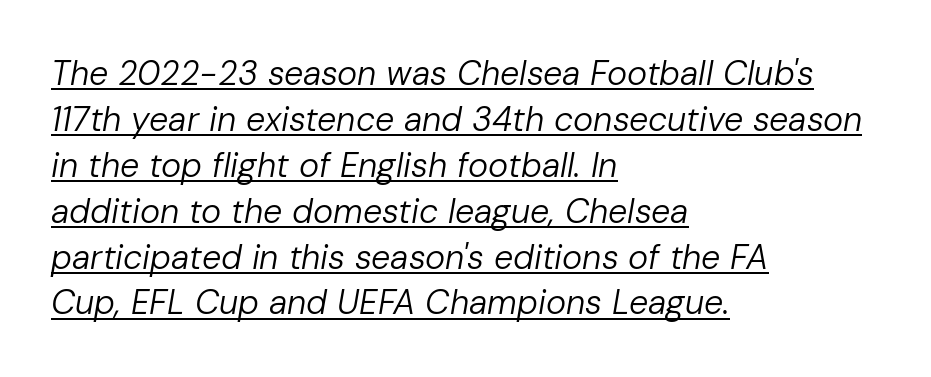
The image shows 34 px regular-weight type, italic (leaning right); set left-aligned, normal line spacing (1.35x), normal letter spacing, underlined; low stroke contrast and a medium x-height.
